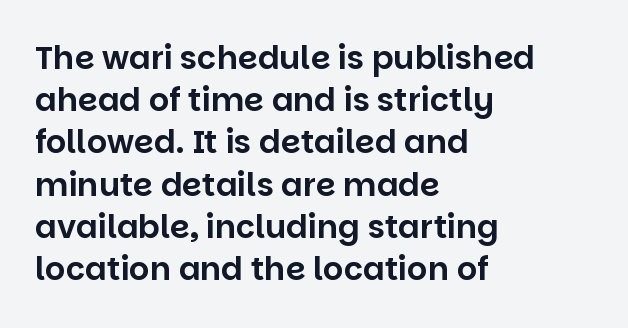
{"serif": "no", "italic": "no", "width": "normal", "stroke_contrast": "low", "x_height": "large", "monospaced": "no", "underline": "no", "align": "left", "line_spacing": "normal", "line_spacing_ratio": 1.32, "letter_spacing": "normal", "letter_spacing_em": 0.0, "glyph_px": 32}
